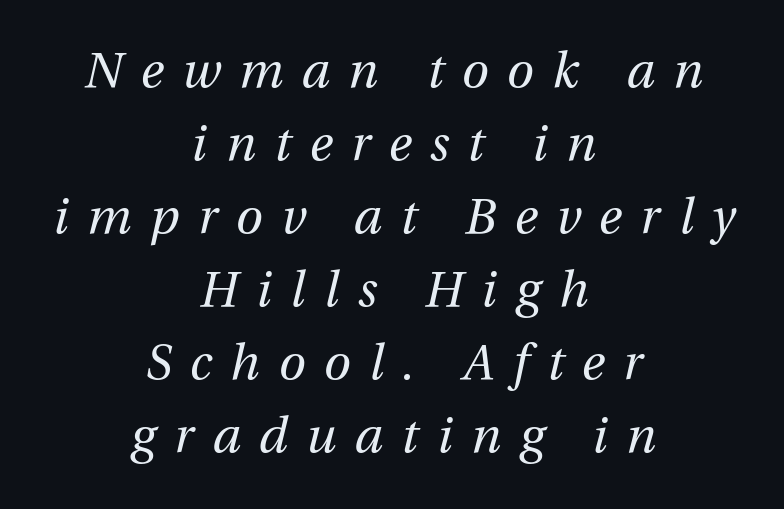
The image shows 49 px regular-weight type, italic (leaning right); set centered, normal line spacing (1.49x), unusually wide letter spacing (+0.38 em), not underlined; medium stroke contrast and a medium x-height.
